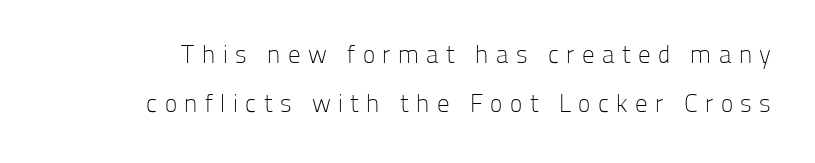
Leading: increased. It's the straight-up-and-down kind of type. The passage shown is not underscored anywhere. Stroke thickness stays within the range of a standard reading face or lighter. The face used here is rendered with a markedly widened letterfit.
